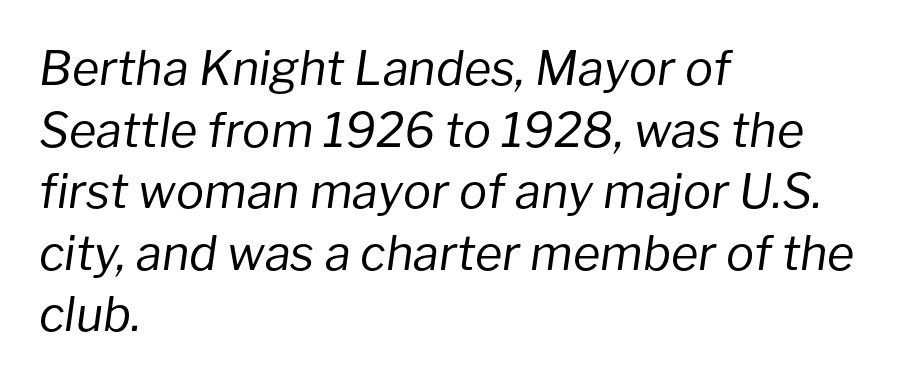
Q: Is the text bold? A: No.
Q: Is the text italic (slanted)? A: Yes, it leans right by about 8 degrees.
Q: Is the text underlined? A: No.
Q: How is the paragraph aligned? A: Left-aligned.
Q: Is the spacing between letters normal or unusually wide? A: Normal.
Q: Is the spacing between lines tight, normal or loose? A: Normal.
Q: Width (condensed, normal, or wide)? A: Normal.
Q: Stroke contrast? A: Low.
Q: x-height? A: Medium.
Q: Monospaced? A: No.
